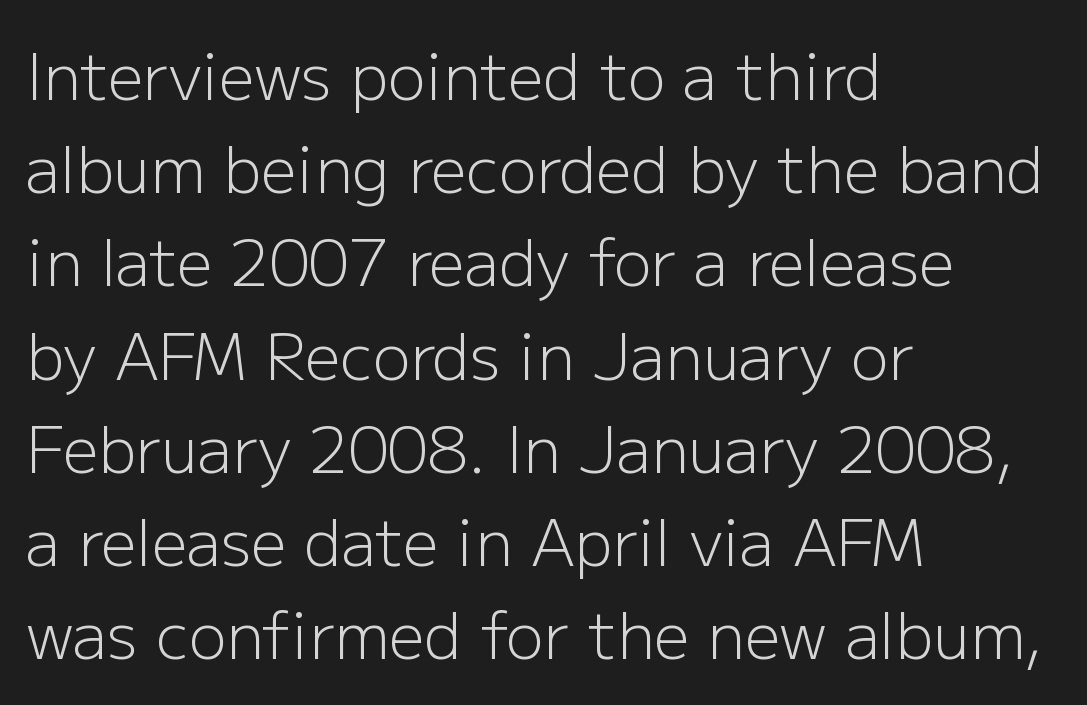
{"serif": "no", "italic": "no", "bold": "no", "weight": "light", "width": "normal", "stroke_contrast": "low", "x_height": "medium", "monospaced": "no", "underline": "no", "align": "left", "line_spacing": "normal", "line_spacing_ratio": 1.48, "letter_spacing": "normal", "letter_spacing_em": 0.0, "glyph_px": 63}
